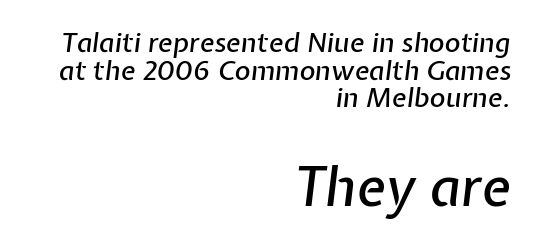
{"italic": "yes", "lean": "right", "slant_degrees": 7, "width": "normal", "stroke_contrast": "low", "x_height": "medium", "monospaced": "no", "underline": "no", "align": "right", "line_spacing": "tight", "line_spacing_ratio": 1.02, "letter_spacing": "normal", "letter_spacing_em": 0.0, "larger_block": "second", "size_ratio": 2.0, "glyph_px": 54}
